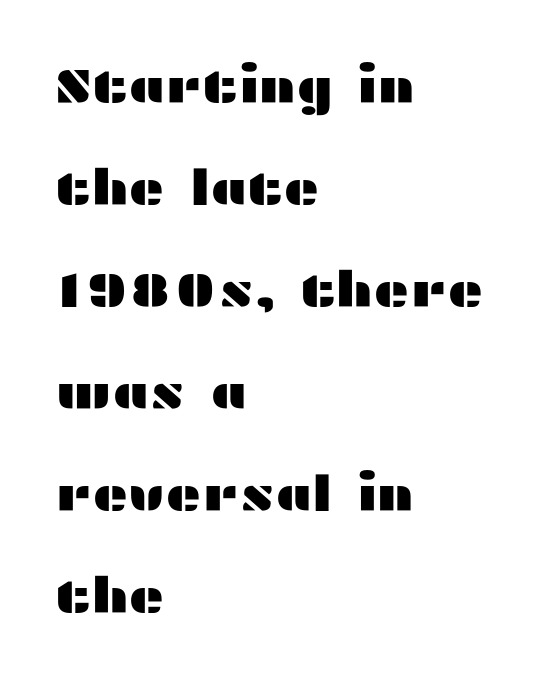
{"serif": "no", "italic": "no", "width": "wide", "stroke_contrast": "medium", "x_height": "medium", "monospaced": "no", "underline": "no", "align": "left", "line_spacing": "loose", "line_spacing_ratio": 2.08, "letter_spacing": "normal", "letter_spacing_em": 0.0, "glyph_px": 49}
